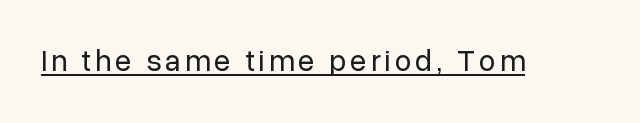
{"serif": "no", "italic": "no", "bold": "no", "weight": "regular", "width": "normal", "stroke_contrast": "low", "x_height": "medium", "monospaced": "no", "underline": "yes", "glyph_px": 30}
